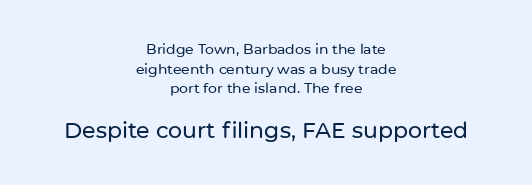
In this sample the second text group is rendered at the bigger scale. One glance says typical: line gaps are just what's usual. The rendering positions every line midway between the sides. Rule under the text: the space is simply empty.
